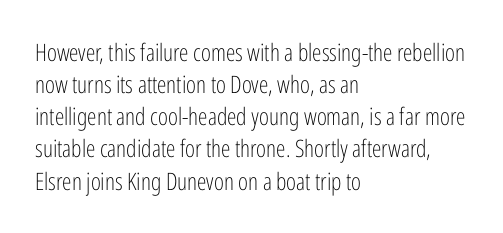
{"italic": "no", "bold": "no", "underline": "no", "align": "left", "line_spacing": "normal", "line_spacing_ratio": 1.34, "letter_spacing": "normal", "letter_spacing_em": 0.0, "glyph_px": 24}
